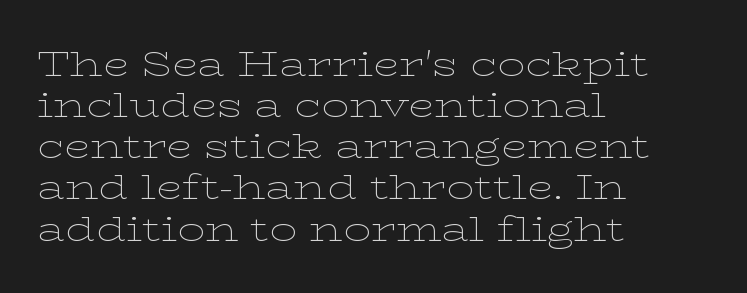
Q: Is the text bold? A: No.
Q: Is the text italic (slanted)? A: No, it is upright.
Q: Is the typeface a serif or a sans-serif typeface? A: Serif.
Q: Is the text underlined? A: No.
Q: How is the paragraph aligned? A: Left-aligned.
Q: Is the spacing between letters normal or unusually wide? A: Normal.
Q: Width (condensed, normal, or wide)? A: Wide.
Q: Stroke contrast? A: Low.
Q: x-height? A: Medium.
Q: Monospaced? A: No.
